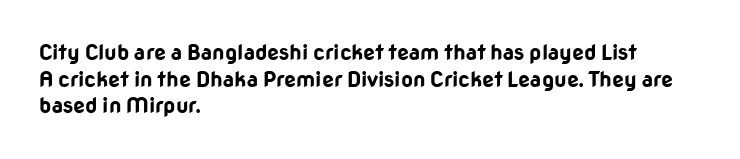
Honestly, the row spacing looks completely unremarkable. Posture: upright roman. Plenty of ink on the page — the face is bold. Typeset ragged right — the left edge is the straight one.
